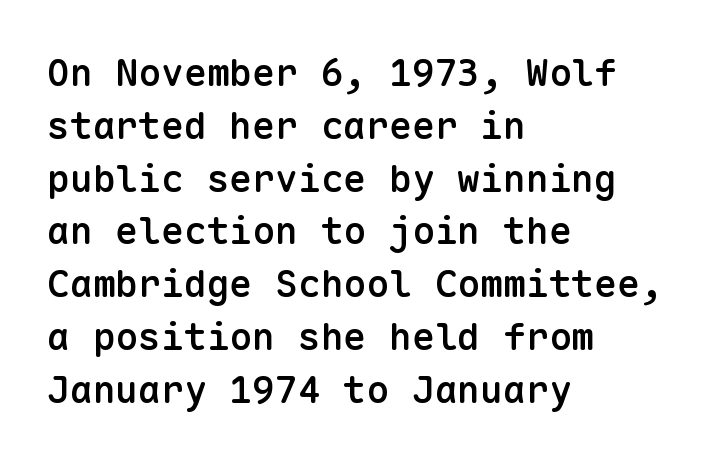
A typesetter would call this monospace, since all characters share one set width. Descenders are the only things crossing below the line. Horizontally, the lines are justified to the leading edge only. The rendering keeps characters at their native spacing. Ascenders rise straight up at ninety degrees. A typesetter would label this face a sans.
